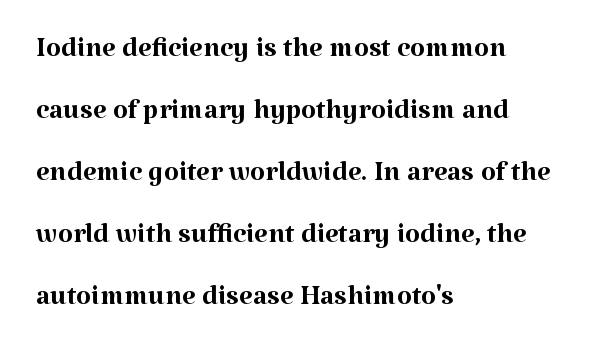
The image shows 39 px regular-weight serif type, upright; set left-aligned, normal line spacing (1.59x), normal letter spacing, not underlined; medium stroke contrast and a medium x-height.
